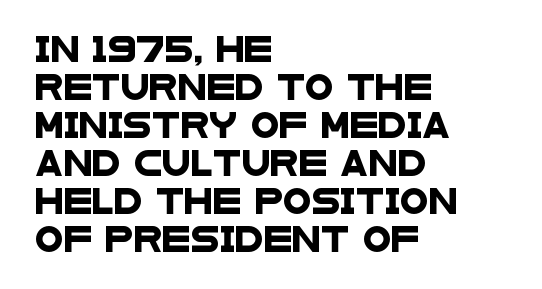
A typesetter would call this leading conventional body-copy spacing. The type is set solid horizontally, with unmodified tracking. This rendering features lettering with no underline. Visually the block forms a straight wall on the left and a jagged coastline on the right.
